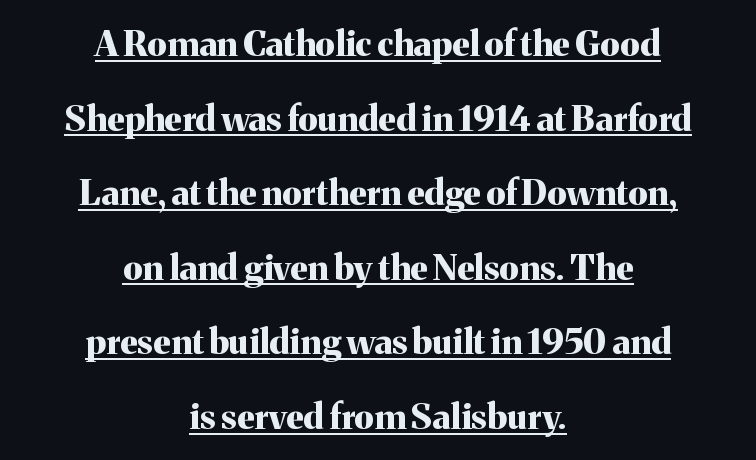
In terms of posture, this sample is upright. These lines stand farther apart than default settings would place them. Notice how thick the strokes are: this is what a full bold looks like. Teacher's note: observe the equal gaps on both sides — that is centered alignment. The gaps between neighbouring characters are ordinary and unremarkable. Classification — serif.
